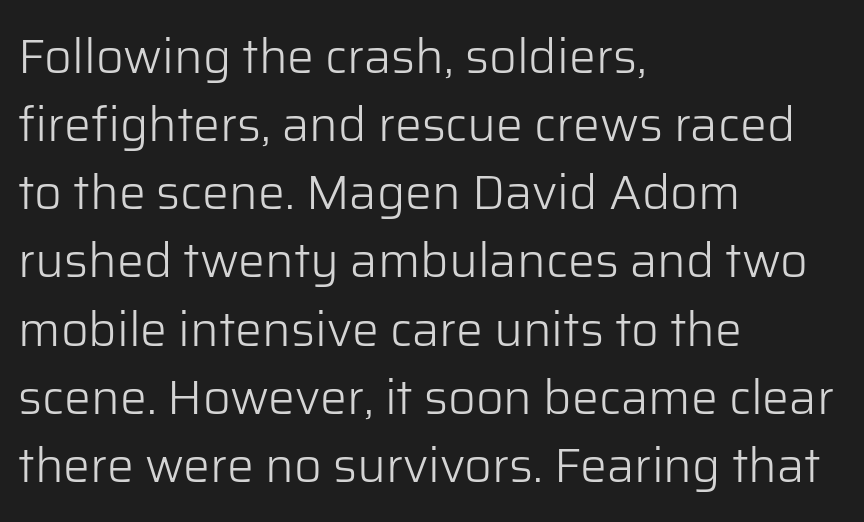
{"serif": "no", "italic": "no", "bold": "no", "weight": "light", "width": "normal", "stroke_contrast": "low", "x_height": "medium", "monospaced": "no", "underline": "no", "align": "left", "line_spacing": "normal", "line_spacing_ratio": 1.42, "letter_spacing": "normal", "letter_spacing_em": 0.0, "glyph_px": 48}
